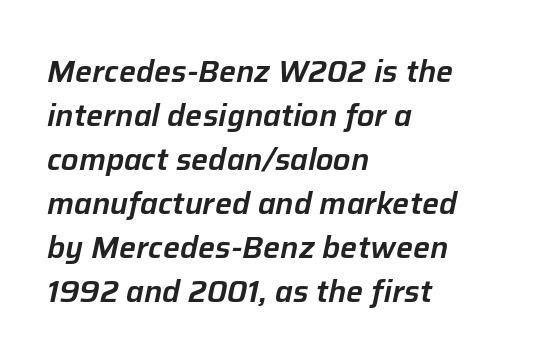
Q: Is the text italic (slanted)? A: Yes, it leans right by about 12 degrees.
Q: Is the text underlined? A: No.
Q: How is the paragraph aligned? A: Left-aligned.
Q: Is the spacing between letters normal or unusually wide? A: Normal.
Q: Is the spacing between lines tight, normal or loose? A: Normal.
Q: Width (condensed, normal, or wide)? A: Normal.
Q: Stroke contrast? A: Low.
Q: x-height? A: Medium.
Q: Monospaced? A: No.
